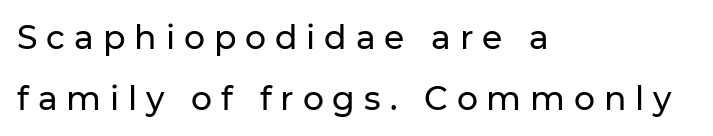
The characters display no serif detailing; their extremities are plain. These lines are rendered in a variable-pitch font. Each word looks stretched out because of the extra space between its letters. Underlining? Definitely not there.
